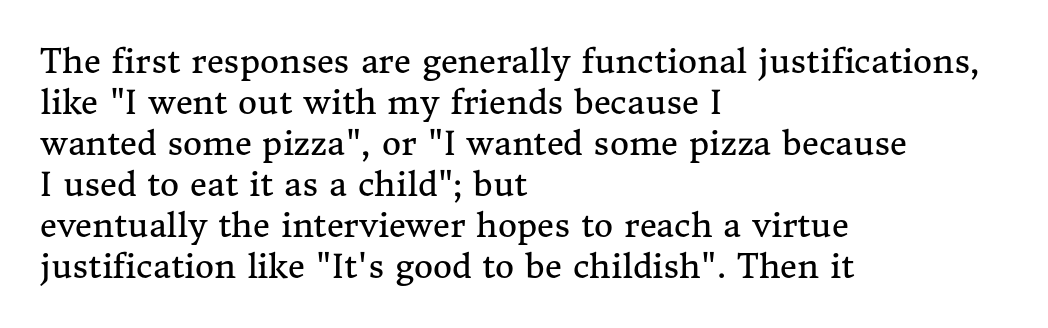
Q: Is the text bold? A: No.
Q: Is the text italic (slanted)? A: No, it is upright.
Q: Is the typeface a serif or a sans-serif typeface? A: Serif.
Q: Is the text underlined? A: No.
Q: How is the paragraph aligned? A: Left-aligned.
Q: Is the spacing between letters normal or unusually wide? A: Normal.
Q: Width (condensed, normal, or wide)? A: Normal.
Q: Stroke contrast? A: Medium.
Q: x-height? A: Medium.
Q: Monospaced? A: No.
